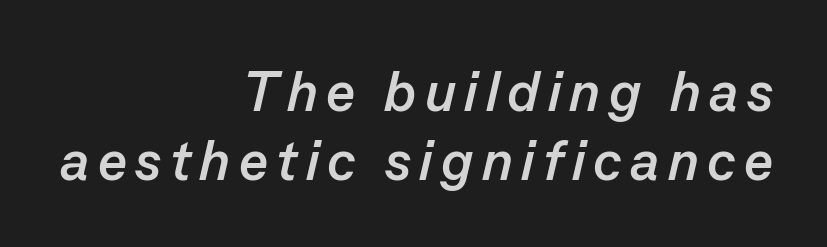
Q: Is the text bold? A: Yes.
Q: Is the text italic (slanted)? A: Yes, it leans right by about 13 degrees.
Q: Is the text underlined? A: No.
Q: How is the paragraph aligned? A: Right-aligned.
Q: Width (condensed, normal, or wide)? A: Normal.
Q: Stroke contrast? A: Low.
Q: x-height? A: Medium.
Q: Monospaced? A: No.
